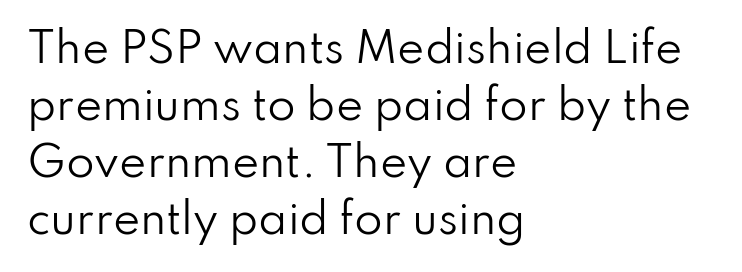
The image shows 41 px regular-weight sans-serif type, upright; set left-aligned, normal line spacing (1.39x), normal letter spacing, not underlined; low stroke contrast and a small x-height.
